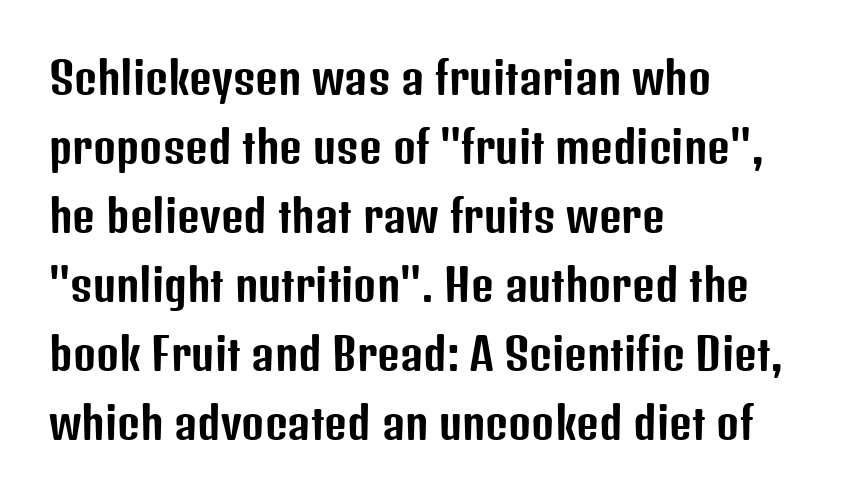
Q: Is the text italic (slanted)? A: No, it is upright.
Q: Is the typeface a serif or a sans-serif typeface? A: Sans-serif.
Q: Is the text underlined? A: No.
Q: How is the paragraph aligned? A: Left-aligned.
Q: Is the spacing between letters normal or unusually wide? A: Normal.
Q: Is the spacing between lines tight, normal or loose? A: Normal.
Q: Width (condensed, normal, or wide)? A: Condensed.
Q: Stroke contrast? A: Low.
Q: x-height? A: Medium.
Q: Monospaced? A: No.
